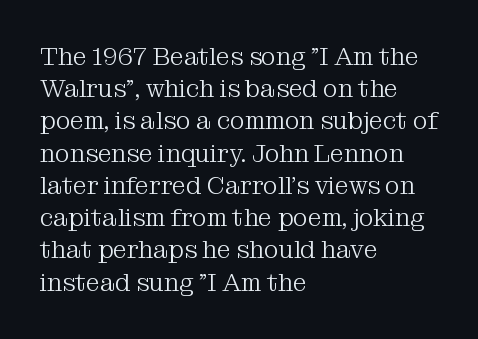
Q: Is the text bold? A: No.
Q: Is the text italic (slanted)? A: No, it is upright.
Q: Is the text underlined? A: No.
Q: How is the paragraph aligned? A: Left-aligned.
Q: Is the spacing between letters normal or unusually wide? A: Normal.
Q: Is the spacing between lines tight, normal or loose? A: Normal.
